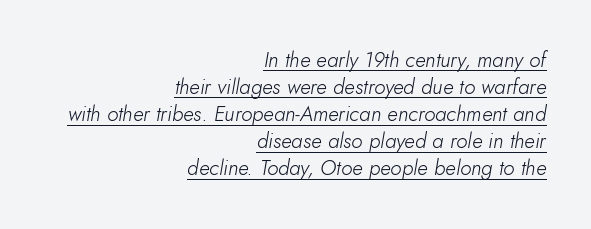
The image shows 21 px text type, italic (leaning right); set right-aligned, normal line spacing (1.29x), normal letter spacing, underlined.
